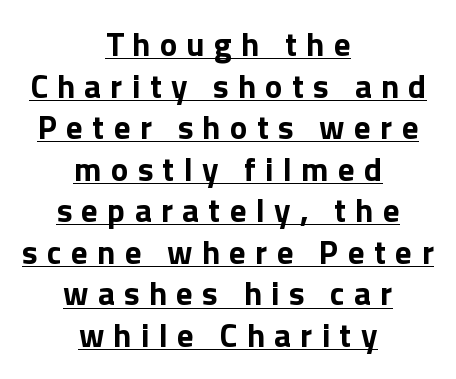
{"serif": "no", "italic": "no", "bold": "yes", "weight": "bold", "width": "normal", "x_height": "medium", "monospaced": "no", "underline": "yes", "align": "center", "line_spacing": "normal", "line_spacing_ratio": 1.26, "letter_spacing": "wide", "letter_spacing_em": 0.28, "glyph_px": 33}
